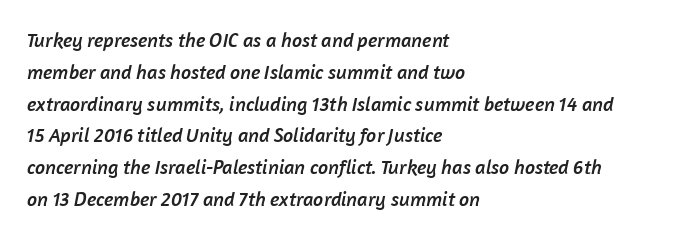
Horizontal alignment here is leftward, the default for most running prose. A typesetter would call this leading conventional body-copy spacing. The space beneath each line is pristine and unruled. This sample uses plain, unmodified letter spacing.
